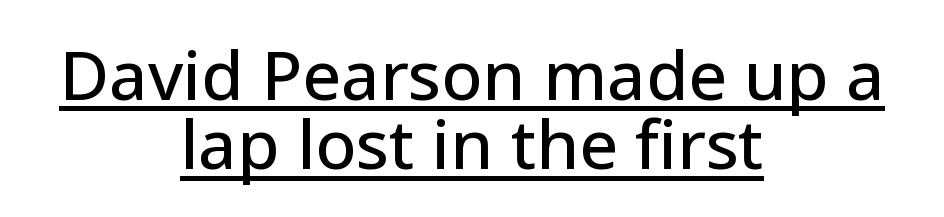
The image shows 68 px sans-serif type, upright; set centered, tight line spacing (1.02x), normal letter spacing, underlined; low stroke contrast and a medium x-height.
